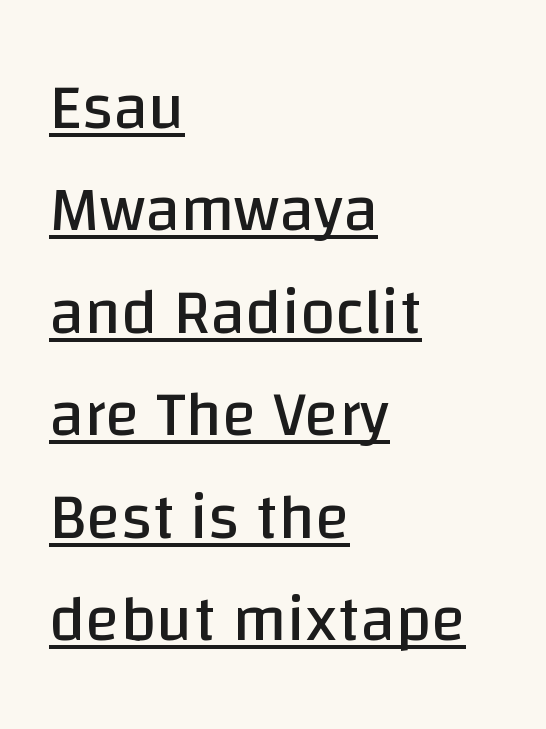
Q: Is the text bold? A: No.
Q: Is the text italic (slanted)? A: No, it is upright.
Q: Is the typeface a serif or a sans-serif typeface? A: Sans-serif.
Q: Is the text underlined? A: Yes.
Q: How is the paragraph aligned? A: Left-aligned.
Q: Is the spacing between letters normal or unusually wide? A: Normal.
Q: Is the spacing between lines tight, normal or loose? A: Normal.
Q: Width (condensed, normal, or wide)? A: Normal.
Q: Stroke contrast? A: Low.
Q: x-height? A: Large.
Q: Monospaced? A: No.
